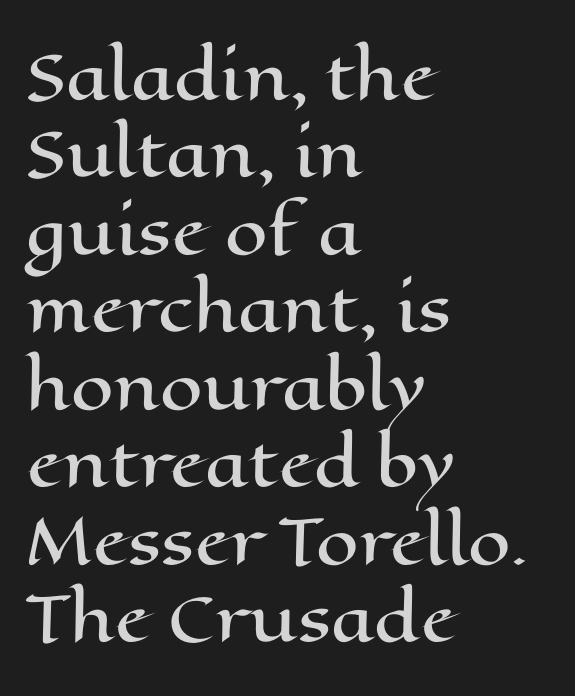
The image shows 61 px wide type, upright; set left-aligned, normal line spacing (1.27x), normal letter spacing, not underlined; high stroke contrast and a medium x-height.
